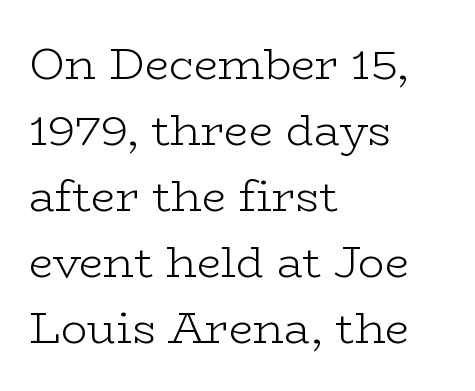
This rendering features lettering with no underline. Every row of glyphs begins at an identical x-position on the left. Font category for this specimen: serif. This block has exactly the height ordinary leading produces. Here the glyphs are tracked normally, forming tight word shapes. Is the stroke heavy? The answer is a plain regular-or-lighter.
